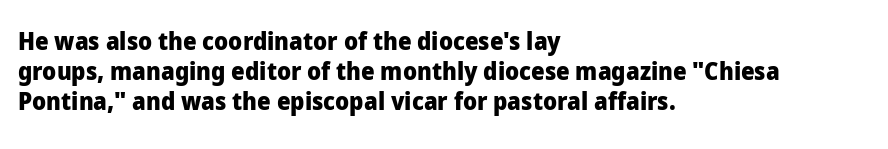
The characters look thick and weighty, a clear bold. Rows of type keep a routine distance in the vertical direction. Each word holds together tightly as a unit, with standard inter-letter gaps. Does the copy run flush right? No — it runs flush left. Beneath every word, the page is bare.
